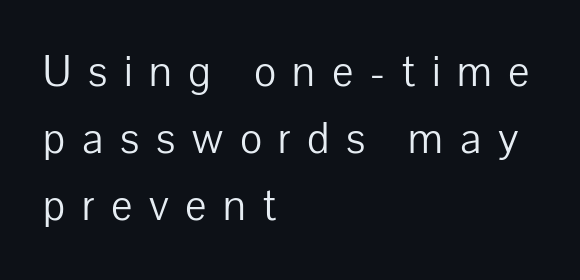
The image shows 45 px light sans-serif type, upright; set left-aligned, normal line spacing (1.49x), unusually wide letter spacing (+0.37 em), not underlined; low stroke contrast and a medium x-height.
